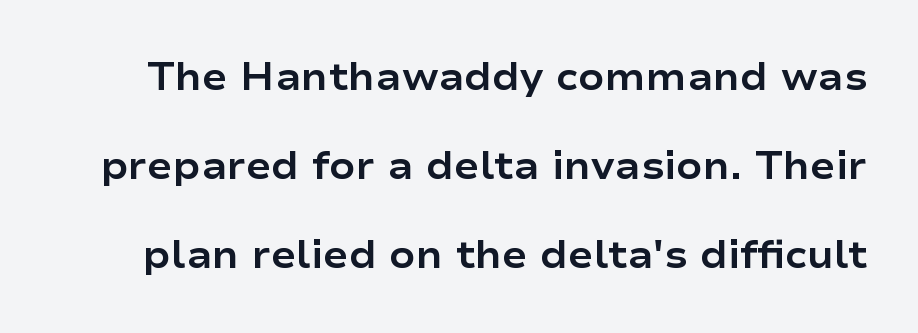
No feet cap the strokes, marking this as sans-serif type. Character widths vary here, with narrow letters taking less room than wide ones. Is the type bold? Yes — the strokes are clearly thick and heavy. Interline gaps are noticeably wide in this sample.
